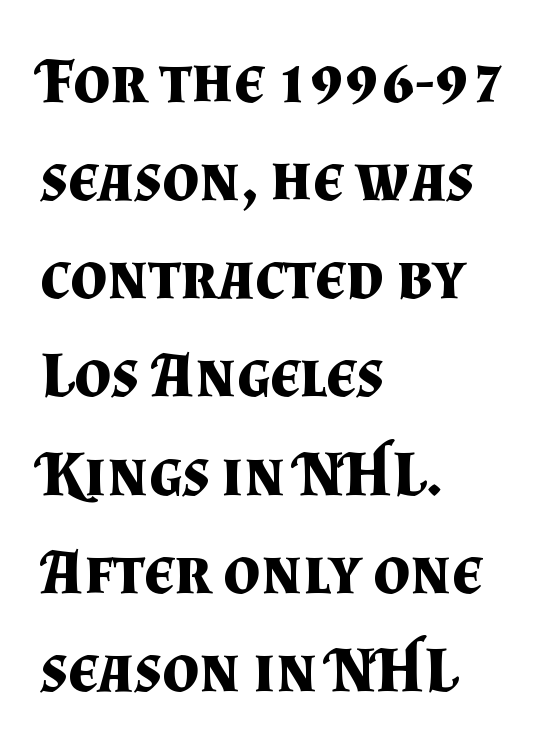
{"serif": "yes", "italic": "no", "bold": "yes", "weight": "bold", "width": "normal", "stroke_contrast": "medium", "x_height": "small", "monospaced": "no", "underline": "no", "align": "left", "line_spacing": "normal", "line_spacing_ratio": 1.51, "letter_spacing": "normal", "letter_spacing_em": 0.0, "glyph_px": 65}
